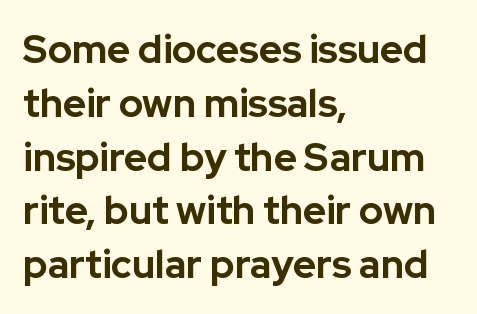
The image shows 39 px bold sans-serif type, upright; set left-aligned, normal line spacing (1.38x), normal letter spacing, not underlined; low stroke contrast and a medium x-height.
